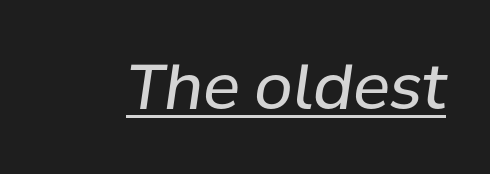
Is there an underline? Yes — a line sits under the letters. How are the letters spaced? Ordinarily, with no added tracking. A typesetter would call this proportional, since set widths differ per character. Stroke thickness stays within the range of a standard reading face or lighter. Looking at the ascenders, they clearly lean.
